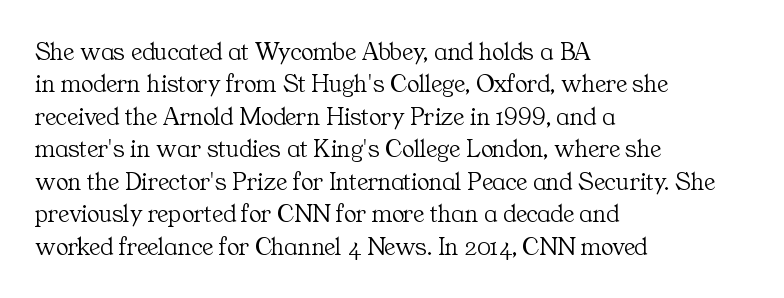
Line spacing here is normal. Nobody touched the tracking dial on this one. Quick note: underline off. Designer's note — italics off, roman on. The lines are quadded left.
